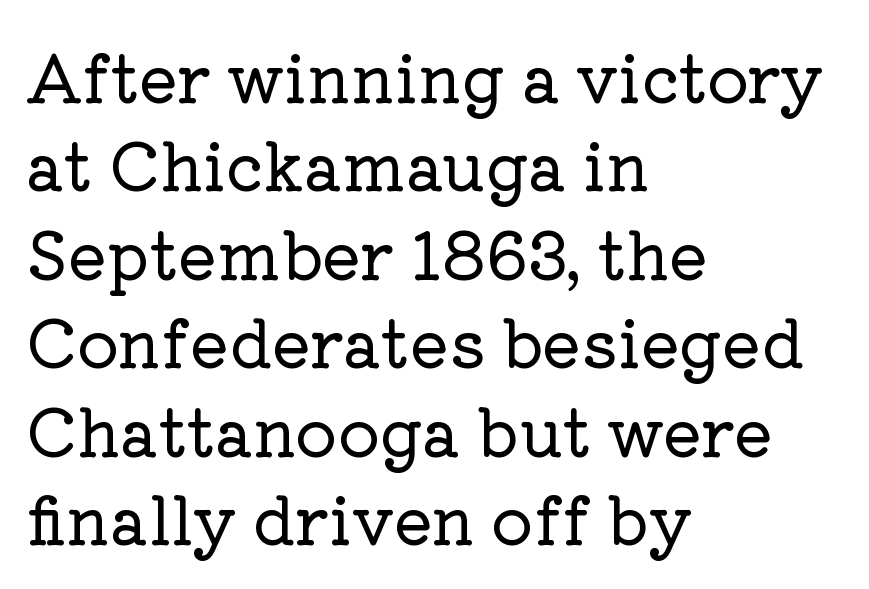
Spacing between characters is what you'd get straight out of the box. In terms of leading, this rendering sits right in the middle. Proportional: the letters do not fall into vertical columns. The string is rendered with underlining switched off. Does the lettering tilt? It doesn't — this is upright.
